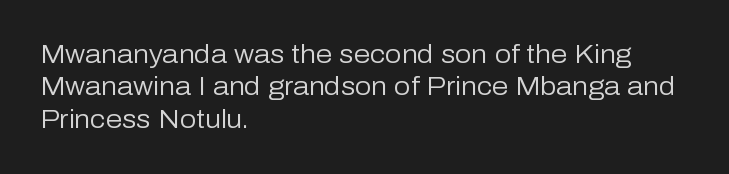
The image shows 26 px text type, upright; set left-aligned, normal line spacing (1.25x), normal letter spacing, not underlined.
